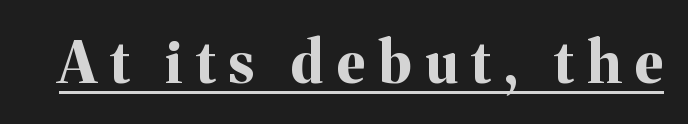
The passage shown is typed in a proportional face where columns would drift. Letterform terminals end in serifs throughout the passage. Summary of weight: heavy, a full bold. The letterforms stand isolated, each surrounded by extra space. Every stem runs plumb, perpendicular to the baseline.
